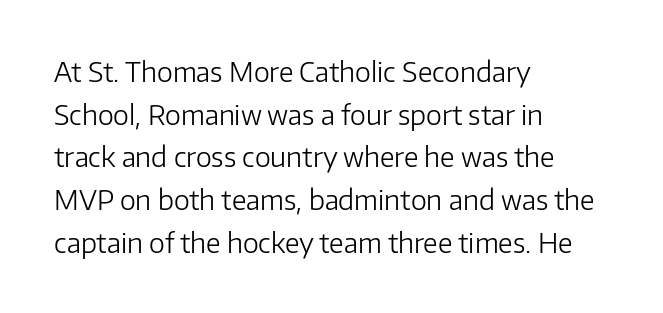
The image shows 27 px text type, upright; set left-aligned, normal line spacing (1.58x), normal letter spacing, not underlined.
